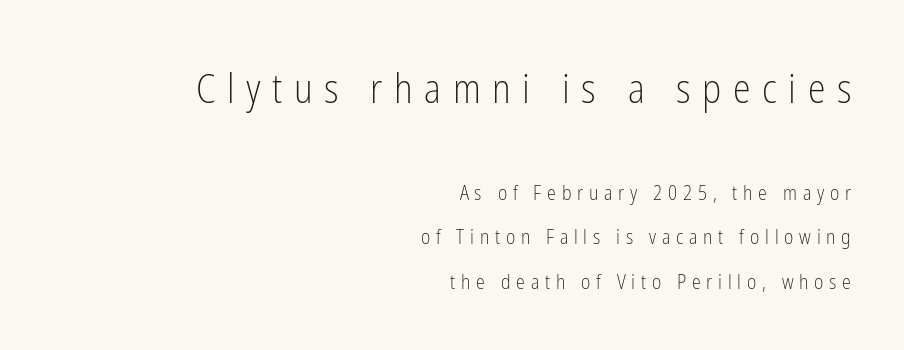
The horizontal fit of the characters is loose and conspicuously gappy. Scale decreases going downward across the two blocks. The lines in this sample share a right terminus and differ only in where they begin. How would I describe the line gaps? Wide and relaxed.
